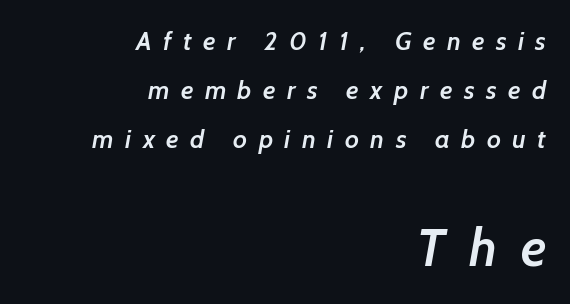
Two sizes are in play, and the larger belongs to the second block. Nothing sits at the stroke ends, so this counts as sans-serif. Do the characters align in a grid? No, the font is proportional. The rag falls on the left side of this text block.
